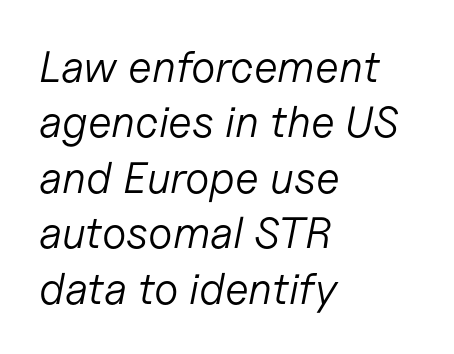
Q: Is the text bold? A: No.
Q: Is the text italic (slanted)? A: Yes, it leans right by about 11 degrees.
Q: Is the text underlined? A: No.
Q: How is the paragraph aligned? A: Left-aligned.
Q: Is the spacing between letters normal or unusually wide? A: Normal.
Q: Is the spacing between lines tight, normal or loose? A: Normal.
Q: Width (condensed, normal, or wide)? A: Normal.
Q: Stroke contrast? A: Low.
Q: x-height? A: Medium.
Q: Monospaced? A: No.
